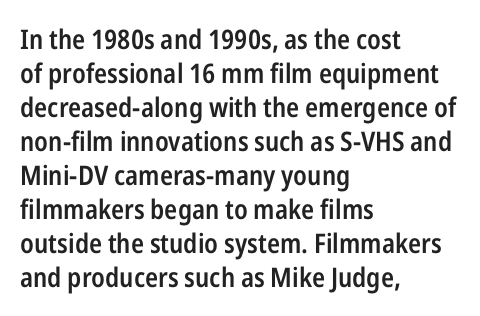
Q: Is the text bold? A: Semi-bold.
Q: Is the text italic (slanted)? A: No, it is upright.
Q: Is the text underlined? A: No.
Q: How is the paragraph aligned? A: Left-aligned.
Q: Is the spacing between letters normal or unusually wide? A: Normal.
Q: Is the spacing between lines tight, normal or loose? A: Normal.
